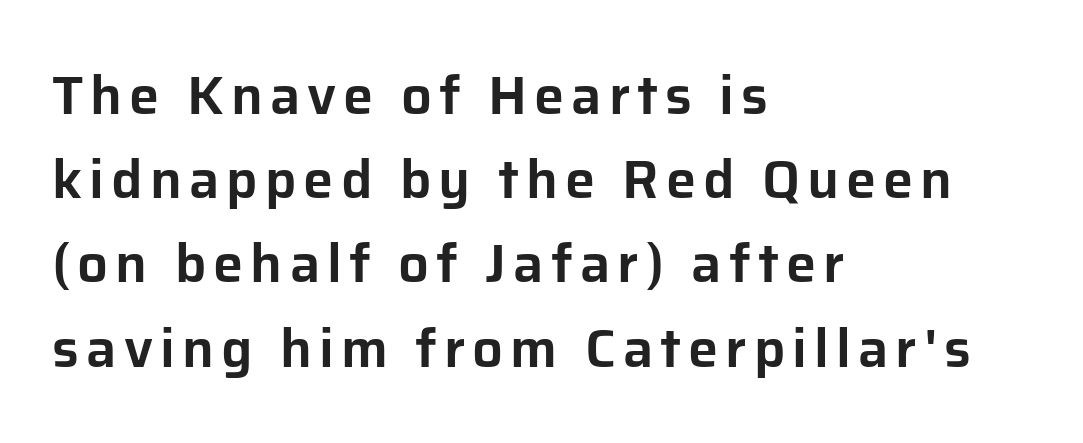
The glyphs are unaccompanied by any horizontal stroke below them. Every character sits straight up, as roman type does. The lines are quadded left. The designer went with a sans here, leaving each stem footless. If you measured baseline to baseline, you'd find a middling distance. You could not count columns in this text — the font is proportionally spaced.
